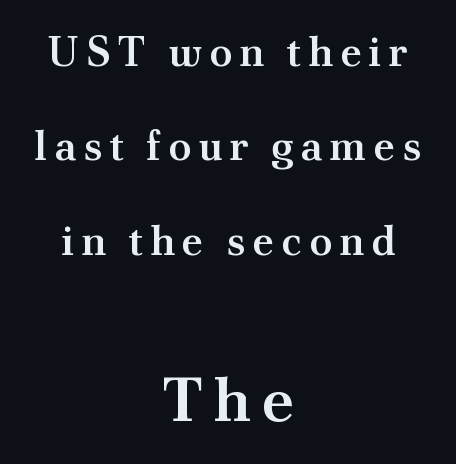
The image shows 63 px semibold serif type, upright; set centered, loose line spacing (2.25x), not underlined; the second (bottom) block is 1.5x larger; medium stroke contrast and a small x-height.
